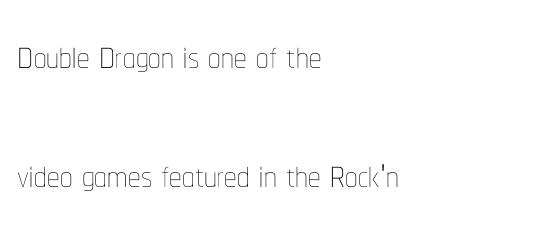
The foot of each line stays bare and open. Horizontal bands of white between lines are thick stripes. The lettering holds an erect, upright posture throughout. Is the stroke heavy? The answer is a plain regular-or-lighter.
